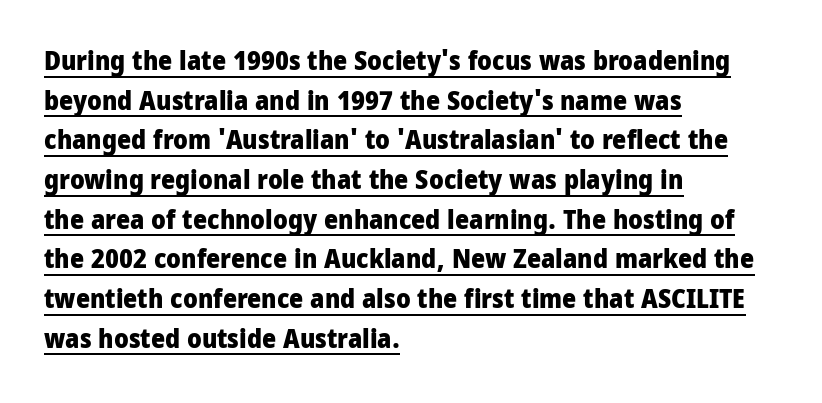
{"italic": "no", "bold": "yes", "underline": "yes", "align": "left", "line_spacing": "normal", "line_spacing_ratio": 1.47, "letter_spacing": "normal", "letter_spacing_em": 0.0, "glyph_px": 27}
